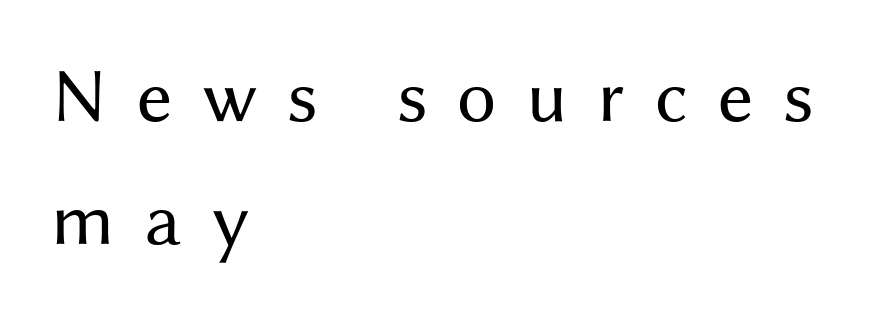
The image shows 78 px regular-weight sans-serif type, upright; set left-aligned, normal line spacing (1.58x), unusually wide letter spacing (+0.38 em), not underlined; medium stroke contrast and a medium x-height.
